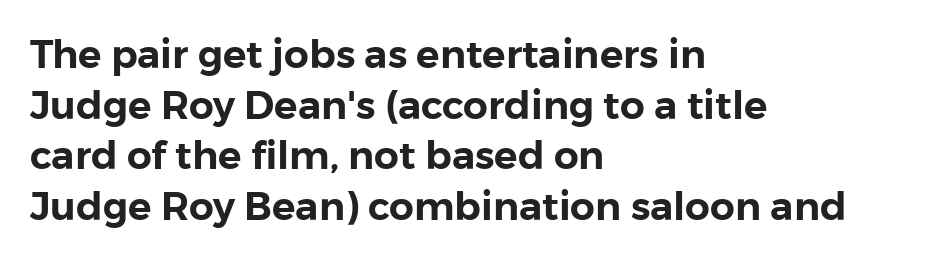
Q: Is the text italic (slanted)? A: No, it is upright.
Q: Is the typeface a serif or a sans-serif typeface? A: Sans-serif.
Q: Is the text underlined? A: No.
Q: How is the paragraph aligned? A: Left-aligned.
Q: Is the spacing between letters normal or unusually wide? A: Normal.
Q: Is the spacing between lines tight, normal or loose? A: Normal.
Q: Width (condensed, normal, or wide)? A: Normal.
Q: Stroke contrast? A: Low.
Q: x-height? A: Medium.
Q: Monospaced? A: No.
